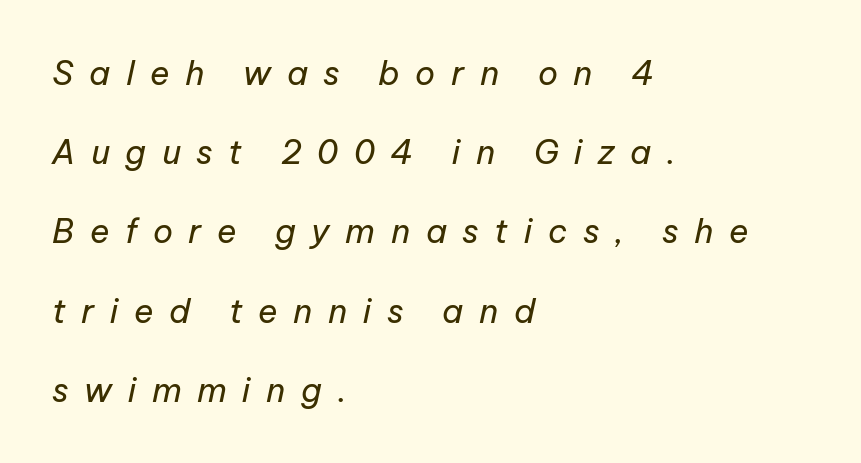
Left-aligned paragraph, ragged on the right. Is this a fixed-width face? No — the glyphs have proportional, varying widths. Summary of vertical rhythm: relaxed, with wide interline spacing. Each stroke keeps to a modest, everyday thickness or less. Underlining? Definitely not there. The line texture is sparse and dotted thanks to wide tracking.
